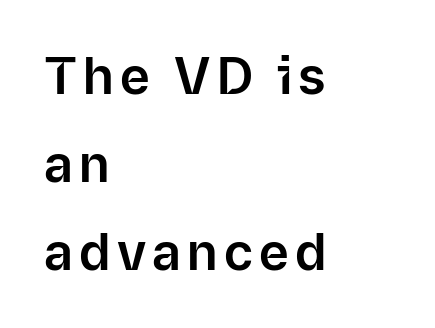
The image shows 51 px sans-serif type, upright; set left-aligned, line spacing 1.73x, not underlined; low stroke contrast and a medium x-height.
